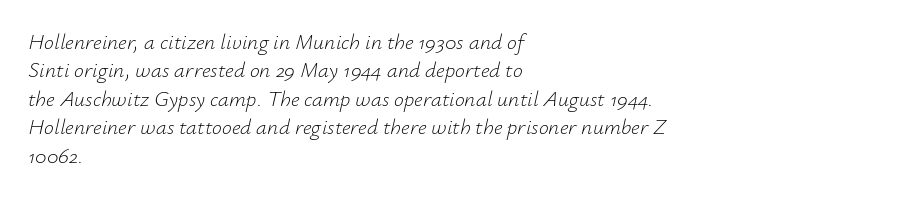
{"italic": "yes", "lean": "right", "slant_degrees": 12, "bold": "no", "underline": "no", "align": "left", "line_spacing": "normal", "line_spacing_ratio": 1.29, "letter_spacing": "normal", "letter_spacing_em": 0.0, "glyph_px": 22}
